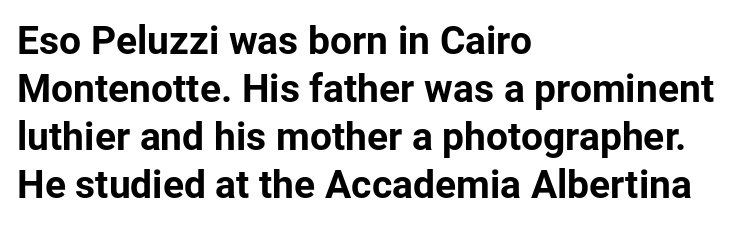
Q: Is the text bold? A: Yes.
Q: Is the text italic (slanted)? A: No, it is upright.
Q: Is the typeface a serif or a sans-serif typeface? A: Sans-serif.
Q: Is the text underlined? A: No.
Q: How is the paragraph aligned? A: Left-aligned.
Q: Is the spacing between letters normal or unusually wide? A: Normal.
Q: Width (condensed, normal, or wide)? A: Normal.
Q: Stroke contrast? A: Low.
Q: x-height? A: Medium.
Q: Monospaced? A: No.
